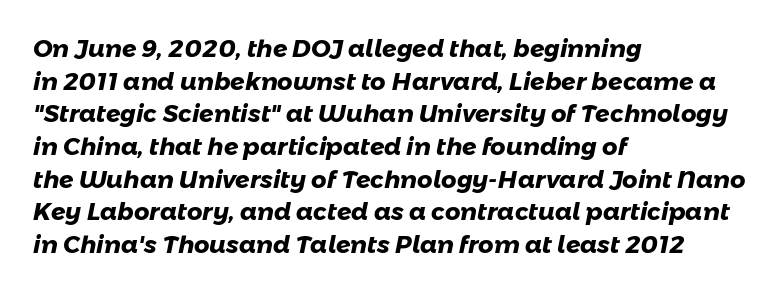
The image shows 24 px bold type; set left-aligned, normal line spacing (1.36x), normal letter spacing, not underlined.
